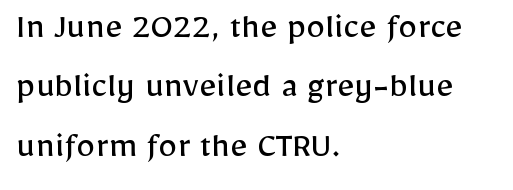
Q: Is the text bold? A: No.
Q: Is the text italic (slanted)? A: No, it is upright.
Q: Is the typeface a serif or a sans-serif typeface? A: Sans-serif.
Q: Is the text underlined? A: No.
Q: How is the paragraph aligned? A: Left-aligned.
Q: Is the spacing between letters normal or unusually wide? A: Normal.
Q: Is the spacing between lines tight, normal or loose? A: Normal.
Q: Width (condensed, normal, or wide)? A: Normal.
Q: Stroke contrast? A: Low.
Q: x-height? A: Medium.
Q: Monospaced? A: No.
